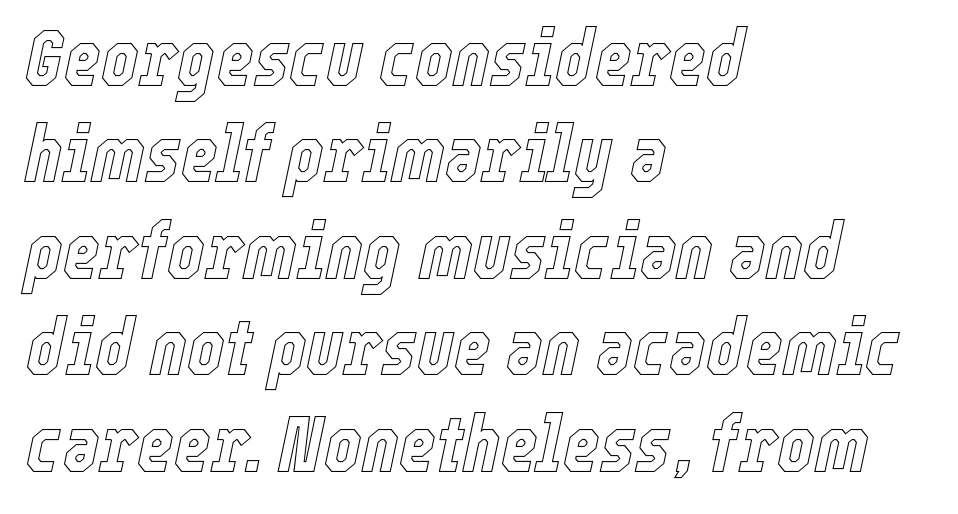
Inter-character spacing is left at the font's built-in metrics. A typesetter would mark this as italic. Do the characters align in a grid? No, the font is proportional. The compositor pushed each line to the left boundary. Type without underlining.
